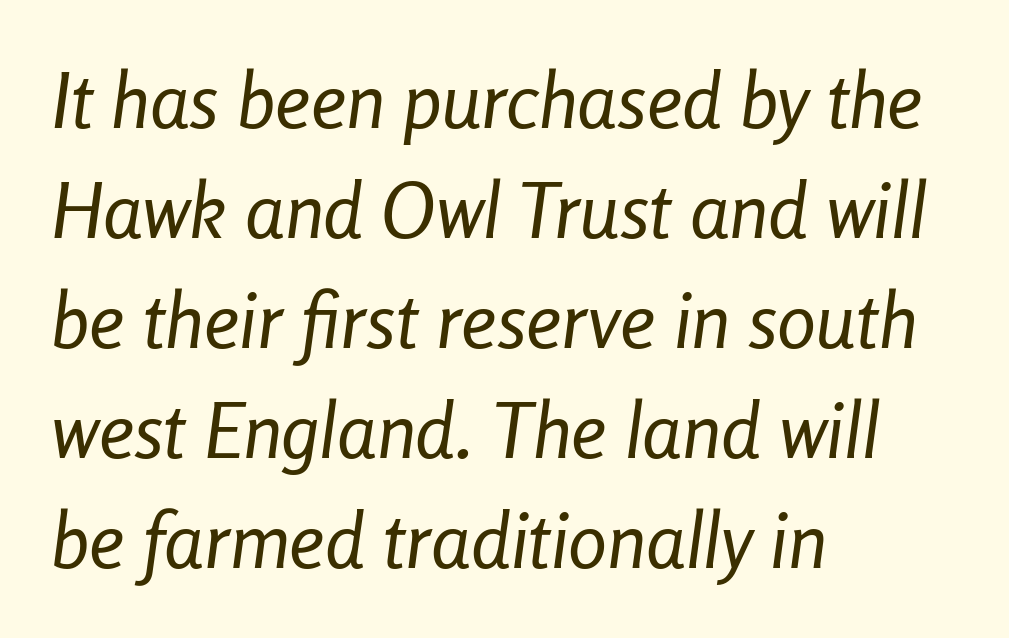
Q: Is the text bold? A: No.
Q: Is the text italic (slanted)? A: Yes, it leans right by about 8 degrees.
Q: Is the text underlined? A: No.
Q: How is the paragraph aligned? A: Left-aligned.
Q: Is the spacing between letters normal or unusually wide? A: Normal.
Q: Is the spacing between lines tight, normal or loose? A: Normal.
Q: Width (condensed, normal, or wide)? A: Condensed.
Q: Stroke contrast? A: Low.
Q: x-height? A: Medium.
Q: Monospaced? A: No.
